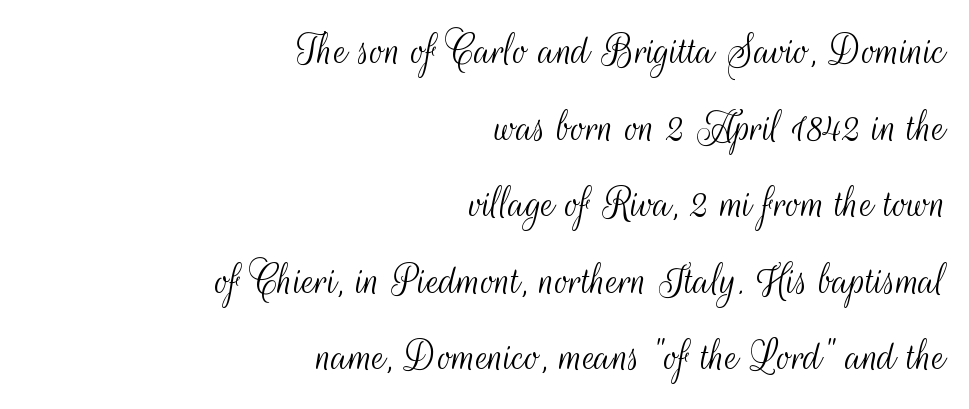
The image shows 47 px light, condensed sans-serif type; set right-aligned, normal line spacing (1.63x), normal letter spacing, not underlined; medium stroke contrast and a small x-height.
